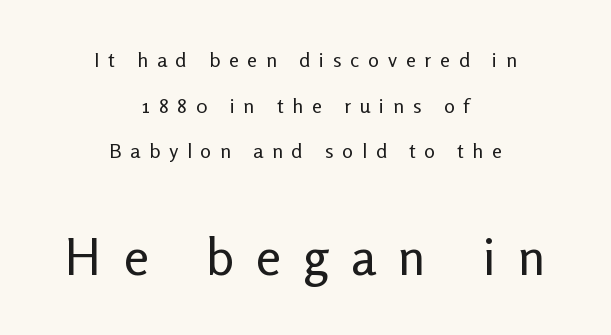
You could not count columns in this text — the font is proportionally spaced. Ordinary non-slanted type is in use. Caption: multi-line text, centered on the measure. Compared with a typical body face, this is equally light or lighter still. This rendering employs a face without finishing strokes, i.e., a sans-serif. Quick note: interline space is abundant.
